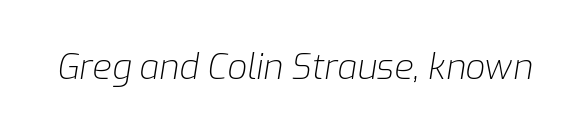
Is the type heavy? It reads as light-to-regular instead. The space directly below the letters is spotless. Character widths vary here, with narrow letters taking less room than wide ones. Slanted lettering throughout. Look at the tracking — it's just the regular setting, nothing added.
